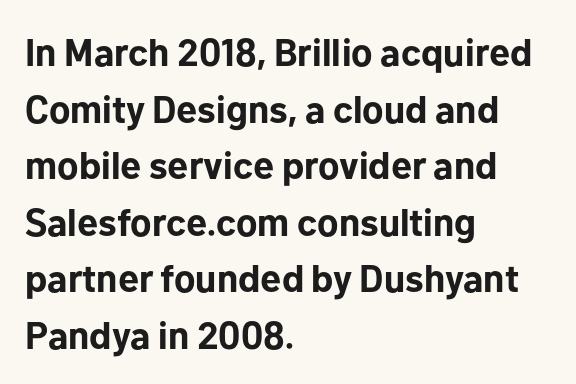
{"serif": "no", "italic": "no", "bold": "yes", "weight": "bold", "width": "normal", "stroke_contrast": "low", "x_height": "medium", "monospaced": "no", "underline": "no", "align": "left", "line_spacing": "normal", "line_spacing_ratio": 1.49, "letter_spacing": "normal", "letter_spacing_em": 0.0, "glyph_px": 38}
